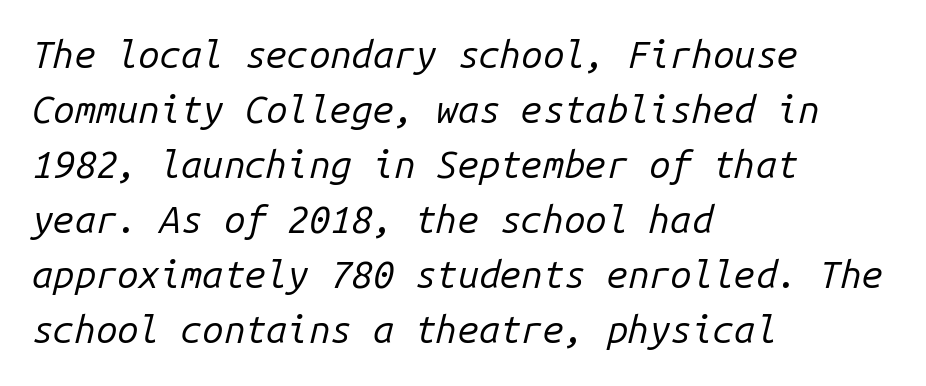
The image shows 38 px regular-weight type, italic (leaning right), monospaced; set left-aligned, normal line spacing (1.45x), normal letter spacing, not underlined; low stroke contrast and a medium x-height.
